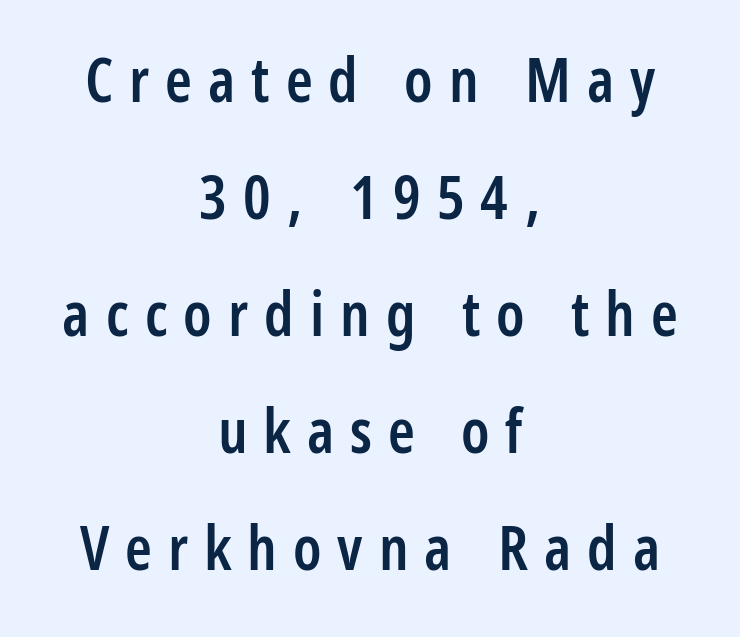
{"serif": "no", "italic": "no", "bold": "semi", "weight": "semibold", "width": "condensed", "stroke_contrast": "low", "x_height": "large", "monospaced": "no", "underline": "no", "align": "center", "line_spacing": "loose", "line_spacing_ratio": 1.92, "letter_spacing": "wide", "letter_spacing_em": 0.26, "glyph_px": 61}
